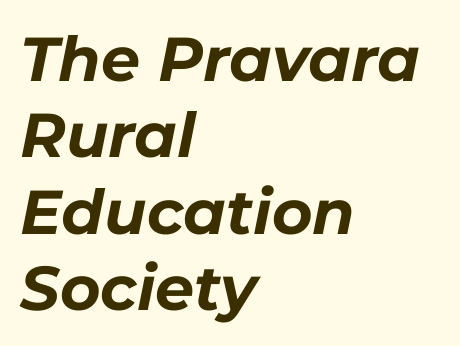
This is oblique type, the kind used for emphasis or titles. The space beneath each line is pristine and unruled. A typesetter would call this proportional, since set widths differ per character. Default kerning and tracking; the words read as compact shapes.
